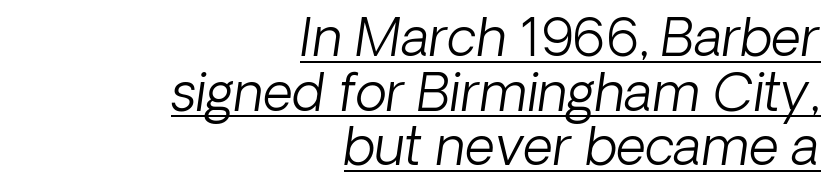
The image shows 52 px light type, italic (leaning right); set right-aligned, tight line spacing (1.05x), normal letter spacing, underlined; low stroke contrast and a medium x-height.
